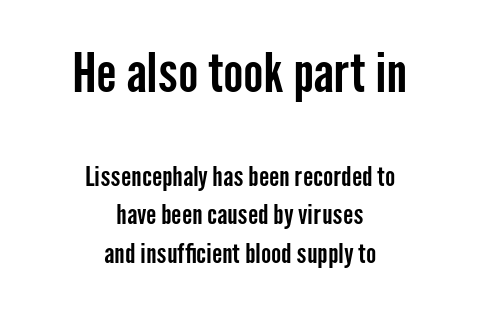
The letters stand straight up with perfectly vertical stems. Descenders are the only things crossing below the line. Notice how the passage keeps no hard edge, just a central spine. Letterform terminals end flat and unadorned throughout the passage. This block has exactly the height ordinary leading produces. Between one letter and the next there's only the usual sliver of space.
